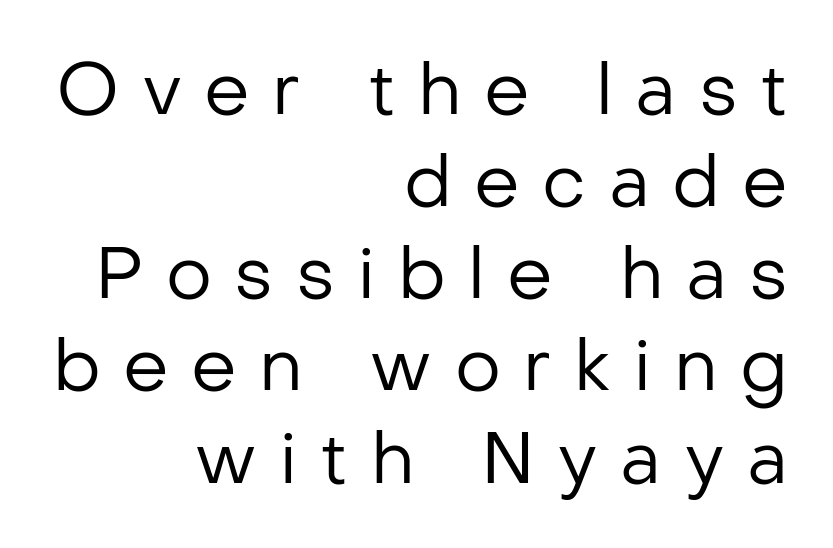
The image shows 72 px regular-weight sans-serif type, upright; set right-aligned, normal line spacing (1.28x), unusually wide letter spacing (+0.31 em), not underlined; low stroke contrast and a medium x-height.
